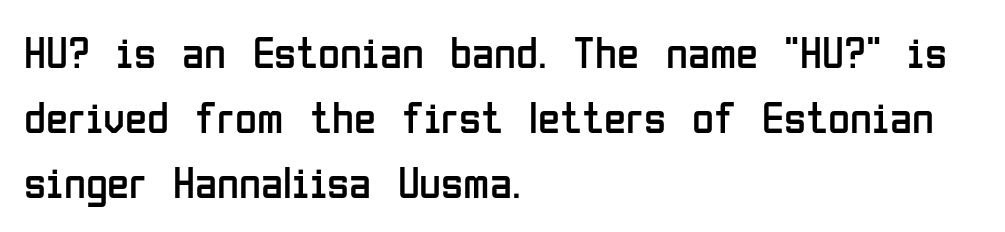
Line starts are locked; line ends wander. Type style note: lacks serifs. Note the varied advance widths — an 'i' is clearly narrower than an 'm'. Check the space under the baseline: it is left empty. Tracking value appears to be zero — textbook default spacing.
